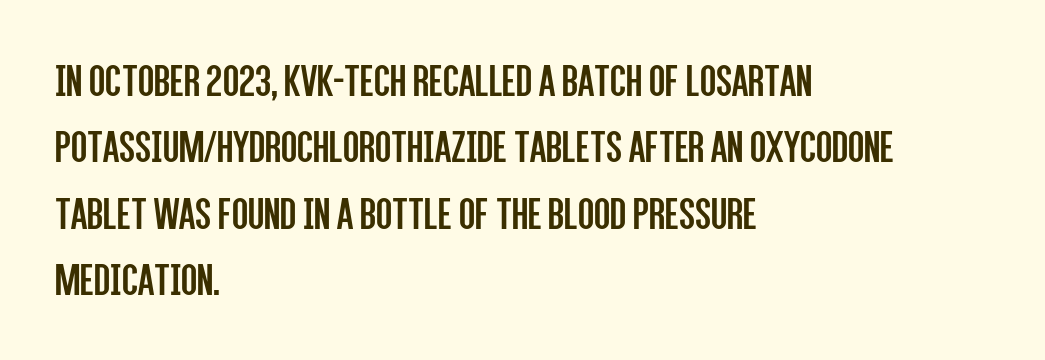
{"serif": "no", "italic": "no", "bold": "no", "weight": "regular", "width": "condensed", "stroke_contrast": "low", "x_height": "large", "monospaced": "no", "underline": "no", "align": "left", "line_spacing": "normal", "line_spacing_ratio": 1.41, "letter_spacing": "normal", "letter_spacing_em": 0.0, "glyph_px": 47}
